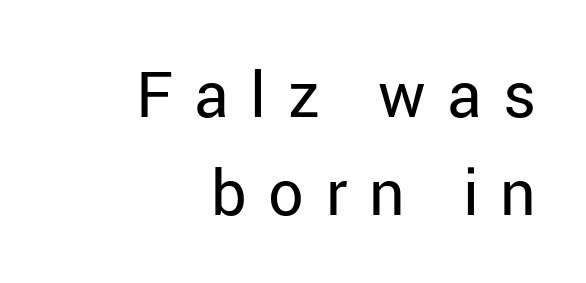
{"serif": "no", "italic": "no", "bold": "no", "weight": "regular", "width": "normal", "stroke_contrast": "low", "x_height": "medium", "monospaced": "no", "underline": "no", "align": "right", "line_spacing": "normal", "line_spacing_ratio": 1.55, "letter_spacing": "wide", "letter_spacing_em": 0.34, "glyph_px": 63}
